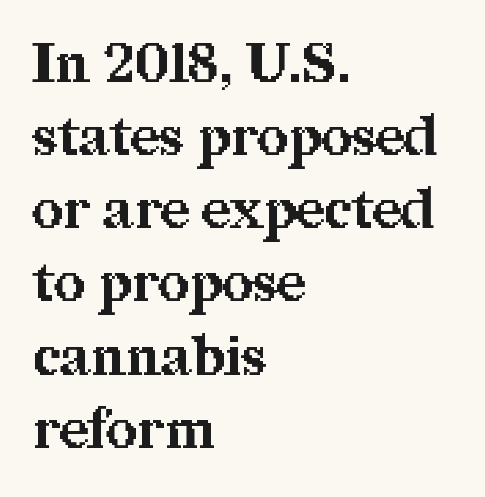
The passage shown is typed in a proportional face where columns would drift. Nope, not italic — everything's standing straight. Look at the tracking — it's just the regular setting, nothing added. This is serif lettering, the kind often seen in printed books. I'd describe the lettering as bold — thick and assertive.
